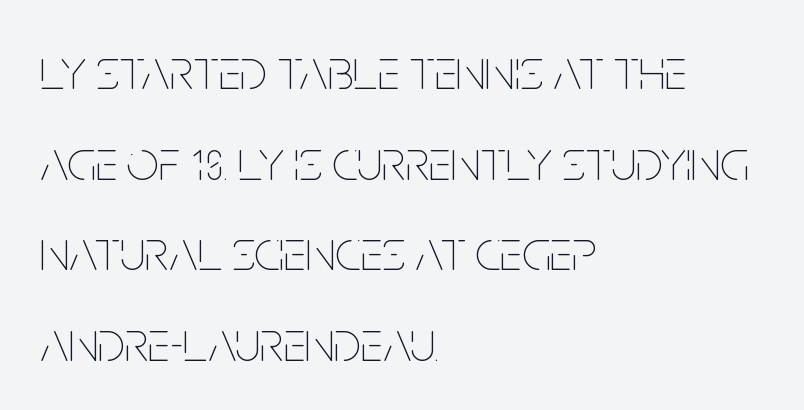
Q: Is the text bold? A: No.
Q: Is the text italic (slanted)? A: No, it is upright.
Q: Is the text underlined? A: No.
Q: How is the paragraph aligned? A: Left-aligned.
Q: Is the spacing between letters normal or unusually wide? A: Normal.
Q: Is the spacing between lines tight, normal or loose? A: Normal.
Q: Width (condensed, normal, or wide)? A: Condensed.
Q: Stroke contrast? A: Low.
Q: x-height? A: Large.
Q: Monospaced? A: No.
